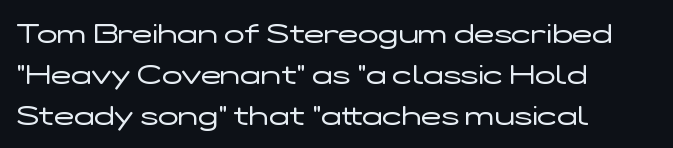
Q: Is the text bold? A: No.
Q: Is the text italic (slanted)? A: No, it is upright.
Q: Is the text underlined? A: No.
Q: How is the paragraph aligned? A: Left-aligned.
Q: Is the spacing between letters normal or unusually wide? A: Normal.
Q: Is the spacing between lines tight, normal or loose? A: Normal.
